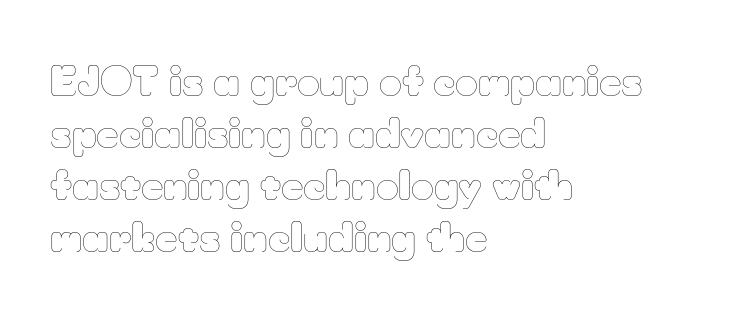
Type without underlining. Quick note: interline space is typical. When letters stand straight like this, we call the style roman or upright. This sample uses plain, unmodified letter spacing. Think standard paragraph weight, or any step lighter than that. Character widths vary here, with narrow letters taking less room than wide ones.
